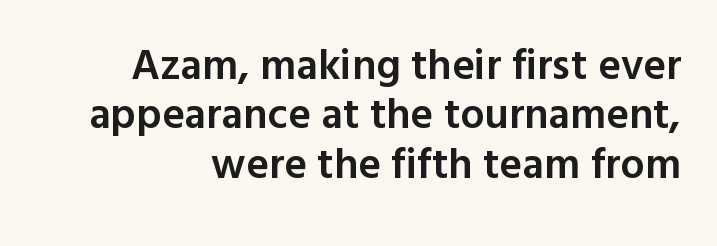
Q: Is the text bold? A: Semi-bold.
Q: Is the text italic (slanted)? A: No, it is upright.
Q: Is the typeface a serif or a sans-serif typeface? A: Sans-serif.
Q: Is the text underlined? A: No.
Q: Is the spacing between letters normal or unusually wide? A: Normal.
Q: Is the spacing between lines tight, normal or loose? A: Tight.
Q: Width (condensed, normal, or wide)? A: Normal.
Q: x-height? A: Medium.
Q: Monospaced? A: No.
